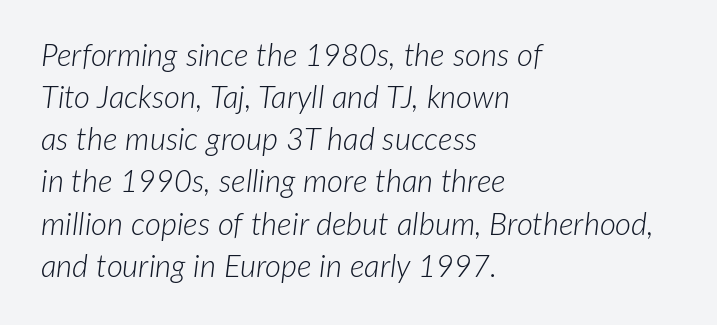
{"italic": "yes", "lean": "right", "slant_degrees": 7, "bold": "no", "weight": "light", "width": "normal", "stroke_contrast": "low", "x_height": "medium", "monospaced": "no", "underline": "no", "align": "left", "line_spacing": "normal", "line_spacing_ratio": 1.36, "letter_spacing": "normal", "letter_spacing_em": 0.0, "glyph_px": 31}
